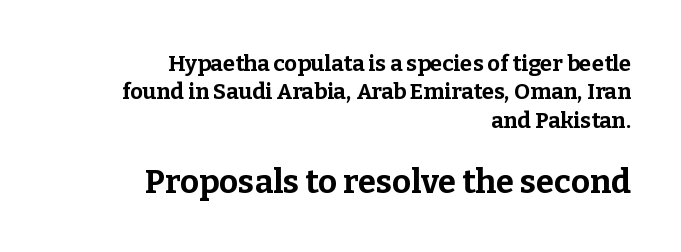
{"serif": "yes", "italic": "no", "bold": "yes", "weight": "bold", "width": "normal", "stroke_contrast": "low", "x_height": "medium", "monospaced": "no", "underline": "no", "align": "right", "line_spacing": "normal", "line_spacing_ratio": 1.29, "letter_spacing": "normal", "letter_spacing_em": 0.0, "larger_block": "second", "size_ratio": 1.5, "glyph_px": 33}
